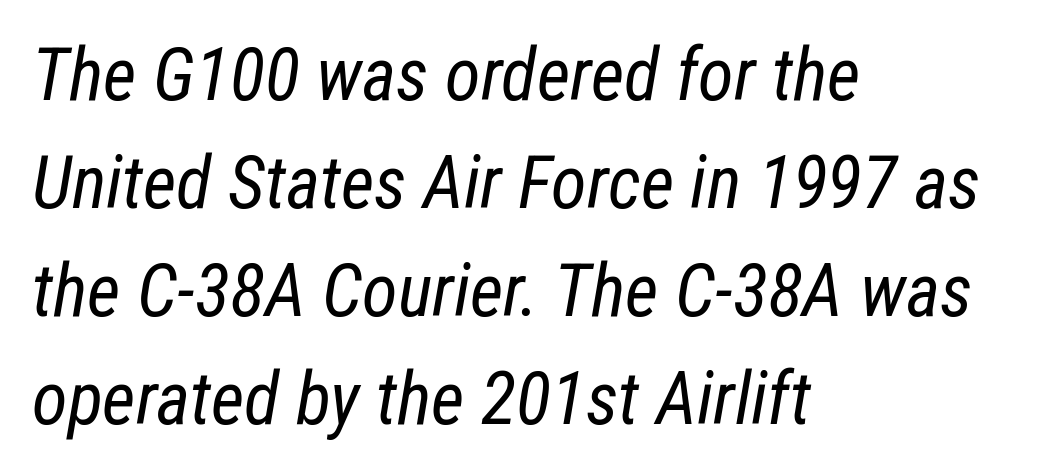
{"italic": "yes", "lean": "right", "slant_degrees": 12, "bold": "no", "weight": "regular", "width": "condensed", "stroke_contrast": "low", "x_height": "medium", "monospaced": "no", "underline": "no", "align": "left", "line_spacing": "normal", "line_spacing_ratio": 1.48, "letter_spacing": "normal", "letter_spacing_em": 0.0, "glyph_px": 73}
